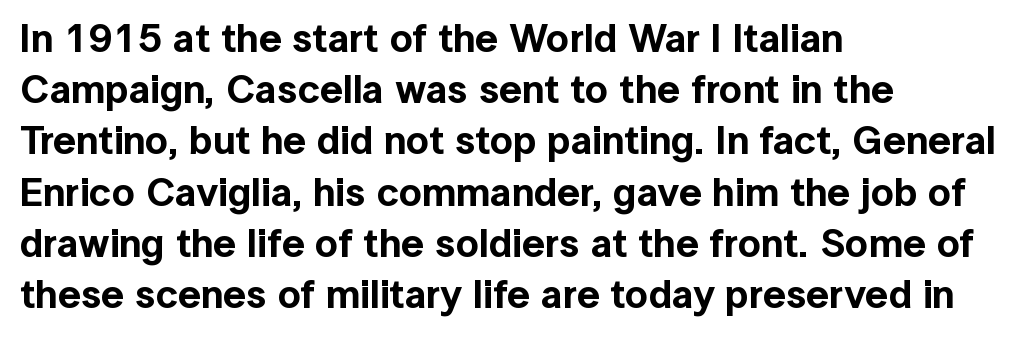
Q: Is the text italic (slanted)? A: No, it is upright.
Q: Is the typeface a serif or a sans-serif typeface? A: Sans-serif.
Q: Is the text underlined? A: No.
Q: How is the paragraph aligned? A: Left-aligned.
Q: Is the spacing between letters normal or unusually wide? A: Normal.
Q: Is the spacing between lines tight, normal or loose? A: Normal.
Q: Width (condensed, normal, or wide)? A: Normal.
Q: x-height? A: Medium.
Q: Monospaced? A: No.
